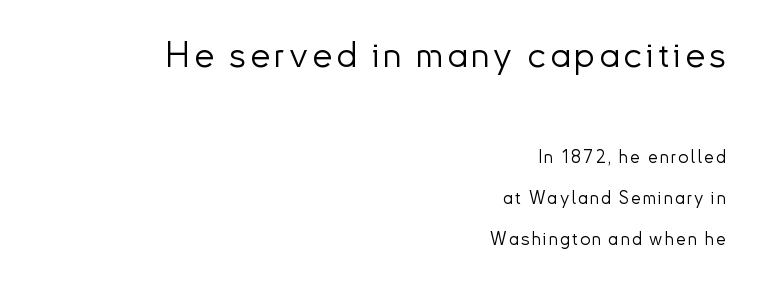
Q: Is the text bold? A: No.
Q: Is the text italic (slanted)? A: No, it is upright.
Q: Is the typeface a serif or a sans-serif typeface? A: Sans-serif.
Q: Is the text underlined? A: No.
Q: How is the paragraph aligned? A: Right-aligned.
Q: Is the spacing between lines tight, normal or loose? A: Loose.
Q: Which block of text is set in a larger size, the first (top) or the second (bottom)? A: The first (top) one.
Q: Width (condensed, normal, or wide)? A: Normal.
Q: Stroke contrast? A: Low.
Q: x-height? A: Small.
Q: Monospaced? A: No.
